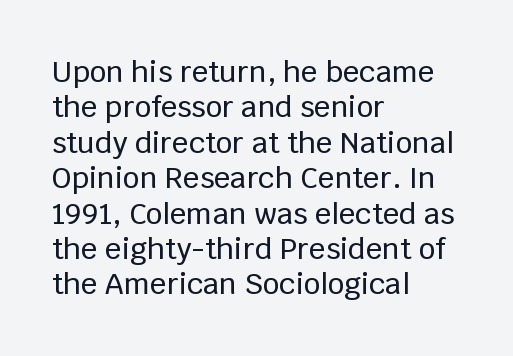
{"serif": "no", "italic": "no", "width": "normal", "stroke_contrast": "low", "x_height": "large", "monospaced": "no", "underline": "no", "align": "left", "line_spacing_ratio": 1.22, "letter_spacing": "normal", "letter_spacing_em": 0.0, "glyph_px": 29}
